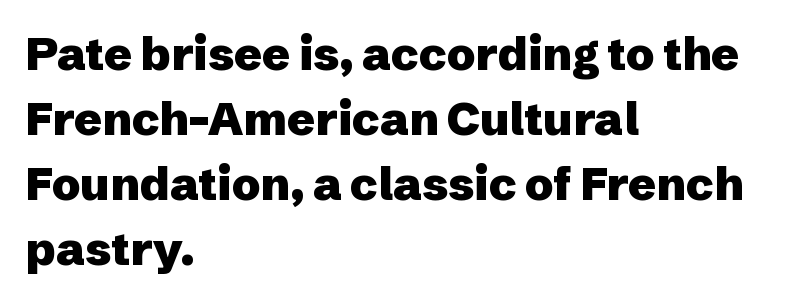
{"serif": "no", "italic": "no", "bold": "yes", "weight": "heavy", "width": "normal", "stroke_contrast": "low", "x_height": "medium", "monospaced": "no", "underline": "no", "align": "left", "line_spacing": "normal", "line_spacing_ratio": 1.41, "letter_spacing": "normal", "letter_spacing_em": 0.0, "glyph_px": 46}
